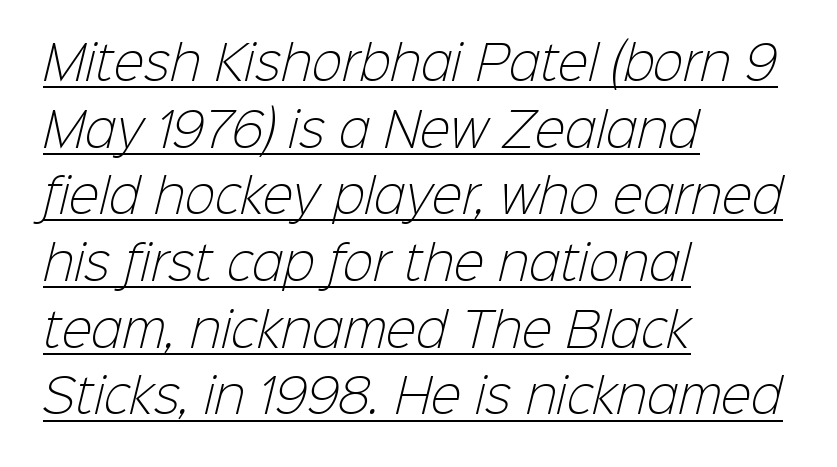
The image shows 46 px light sans-serif type; set left-aligned, normal line spacing (1.45x), normal letter spacing, underlined; low stroke contrast and a medium x-height.
